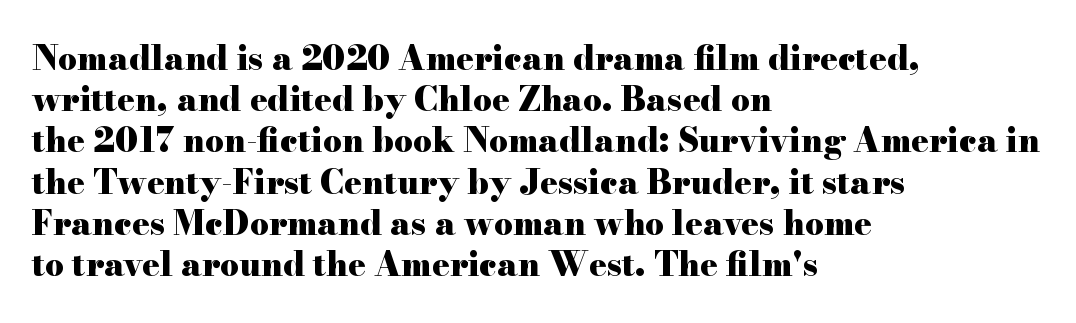
Q: Is the text bold? A: Yes.
Q: Is the text italic (slanted)? A: No, it is upright.
Q: Is the typeface a serif or a sans-serif typeface? A: Serif.
Q: Is the text underlined? A: No.
Q: How is the paragraph aligned? A: Left-aligned.
Q: Is the spacing between letters normal or unusually wide? A: Normal.
Q: Is the spacing between lines tight, normal or loose? A: Normal.
Q: Width (condensed, normal, or wide)? A: Wide.
Q: Stroke contrast? A: High.
Q: x-height? A: Small.
Q: Monospaced? A: No.
